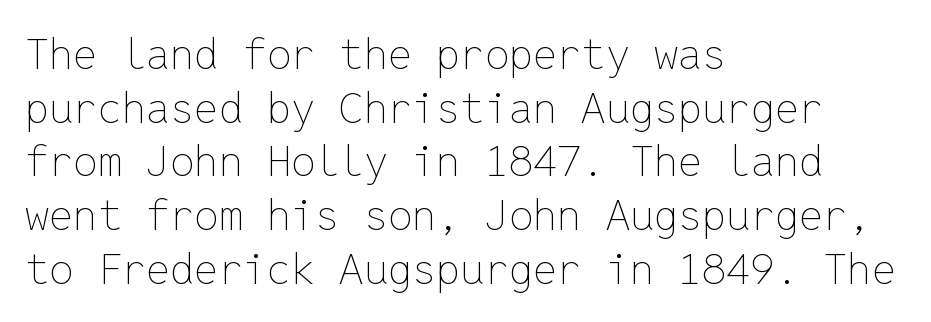
Q: Is the text bold? A: No.
Q: Is the text italic (slanted)? A: No, it is upright.
Q: Is the text underlined? A: No.
Q: How is the paragraph aligned? A: Left-aligned.
Q: Is the spacing between letters normal or unusually wide? A: Normal.
Q: Is the spacing between lines tight, normal or loose? A: Normal.
Q: Width (condensed, normal, or wide)? A: Normal.
Q: Stroke contrast? A: Low.
Q: x-height? A: Medium.
Q: Monospaced? A: Yes.
